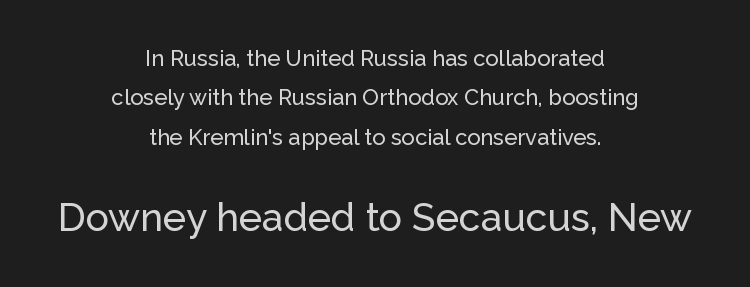
{"serif": "no", "italic": "no", "width": "normal", "stroke_contrast": "low", "x_height": "medium", "monospaced": "no", "underline": "no", "align": "center", "line_spacing_ratio": 1.79, "letter_spacing": "normal", "letter_spacing_em": 0.0, "larger_block": "second", "size_ratio": 1.77, "glyph_px": 39}
